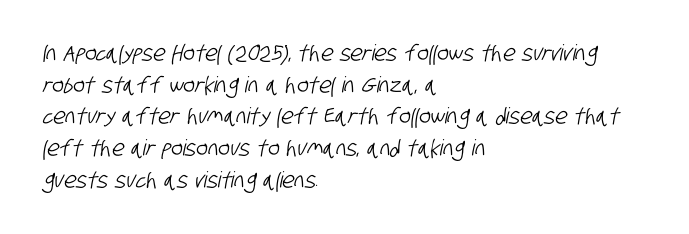
The image shows 22 px text type; set left-aligned, normal line spacing (1.44x), normal letter spacing, not underlined.
